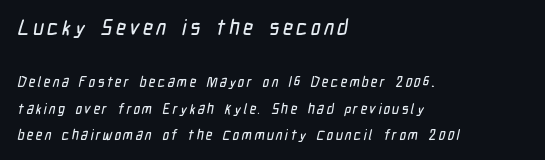
{"underline": "no", "align": "left", "line_spacing": "loose", "line_spacing_ratio": 1.91, "larger_block": "first", "size_ratio": 1.5, "glyph_px": 21}
